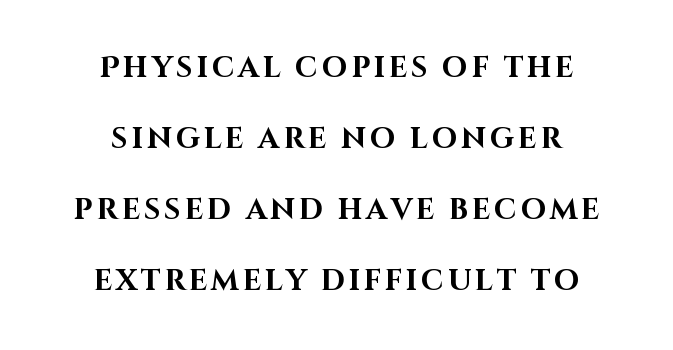
Vertical strokes here are truly vertical. A bare baseline throughout the passage. The lines in this sample share a center point and differ in where they start and stop. Varying glyph widths throughout — classic text-font behaviour.
